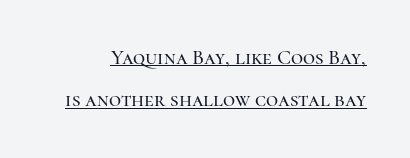
These lines stand farther apart than default settings would place them. Like a heading marked for emphasis, these lines bear an underscore. Letter spacing: default. Every stem runs plumb, perpendicular to the baseline.
